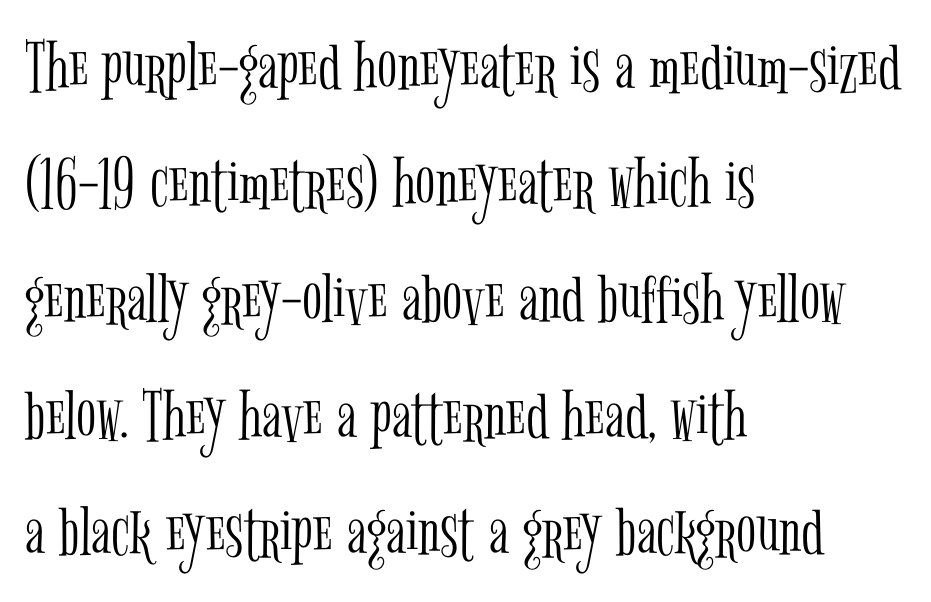
The image shows 74 px light, condensed serif type, upright; set left-aligned, normal line spacing (1.57x), normal letter spacing, not underlined; low stroke contrast and a medium x-height.
